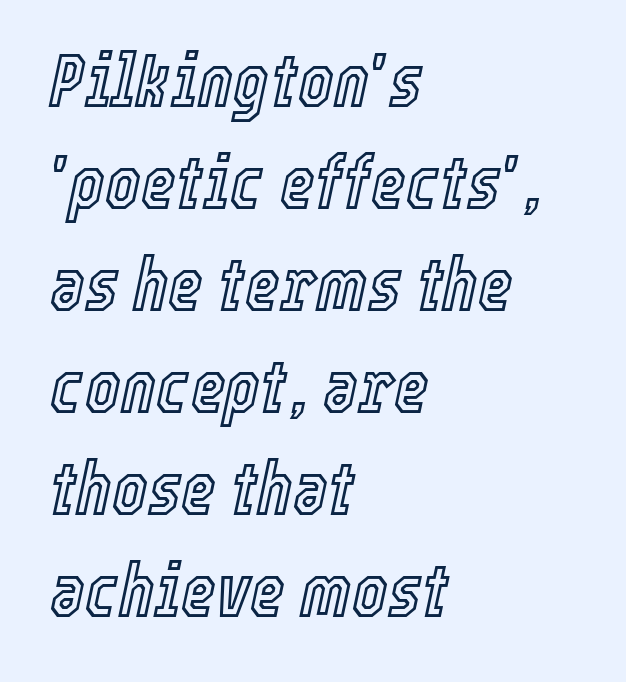
The letters are slanted; this is an italic face. Spacing between characters is what you'd get straight out of the box. Varying glyph widths throughout — classic text-font behaviour. A clean baseline with only descenders dipping below it. The text block is weighted toward the left margin, trailing off unevenly rightward. The line-height multiplier appears to be the usual default.
